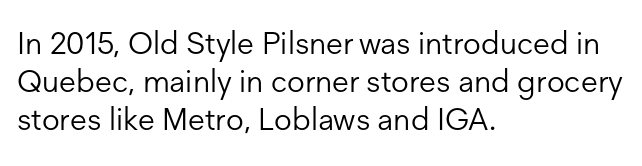
The image shows 31 px light sans-serif type, upright; set left-aligned, line spacing 1.23x, normal letter spacing, not underlined; low stroke contrast and a medium x-height.
